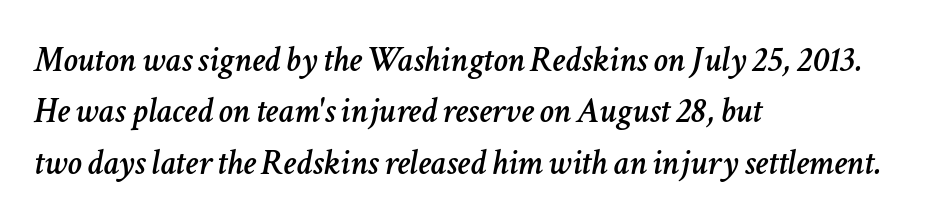
The image shows 36 px text type, italic (leaning right); set left-aligned, normal line spacing (1.43x), normal letter spacing, not underlined; low stroke contrast and a medium x-height.
